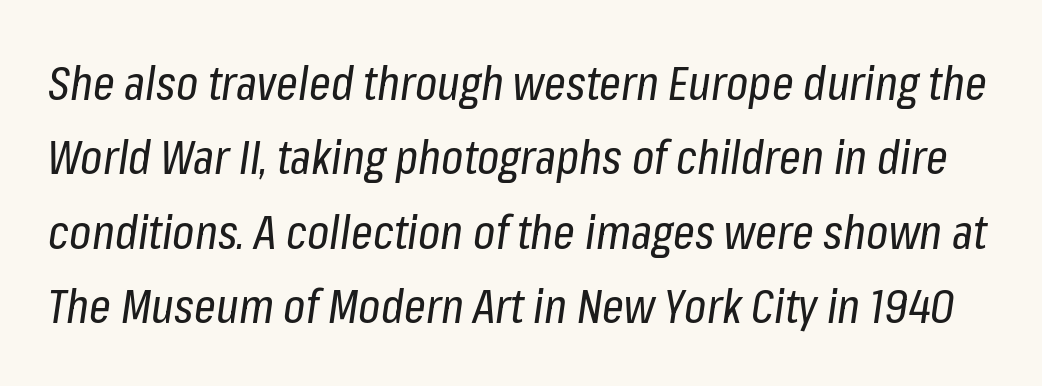
The image shows 48 px regular-weight, condensed type, italic (leaning right); set normal line spacing (1.55x), normal letter spacing, not underlined; low stroke contrast and a medium x-height.
